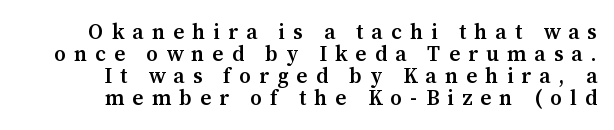
The image shows 21 px text type, upright; set tight line spacing (1.04x), unusually wide letter spacing (+0.39 em), not underlined.
